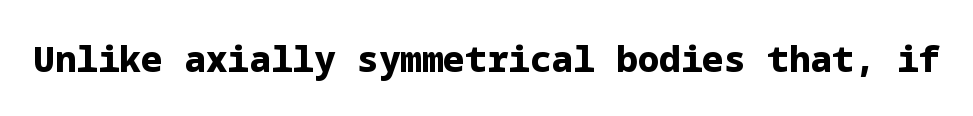
These lines keep a tight, regular rhythm from letter to letter. The typesetting leans heavy: a genuine bold. Is this a sans? Yes — the strokes have no serifs. Each row of text sits above clean, open space. Vertical strokes here are truly vertical.
